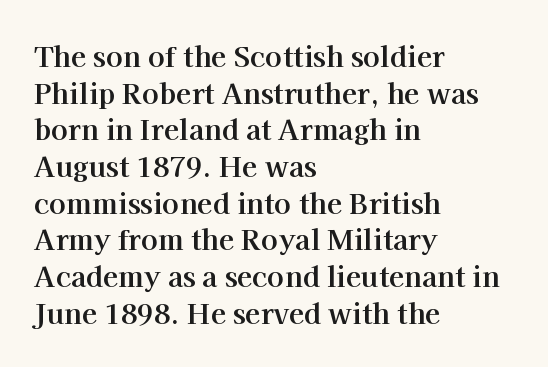
How heavy is the stroke? Heavy — this is a bold. Note: serifs present on the glyphs. The specimen reads as upright at a glance. Default kerning and tracking; the words read as compact shapes. Words float on clear page, feet unadorned.
